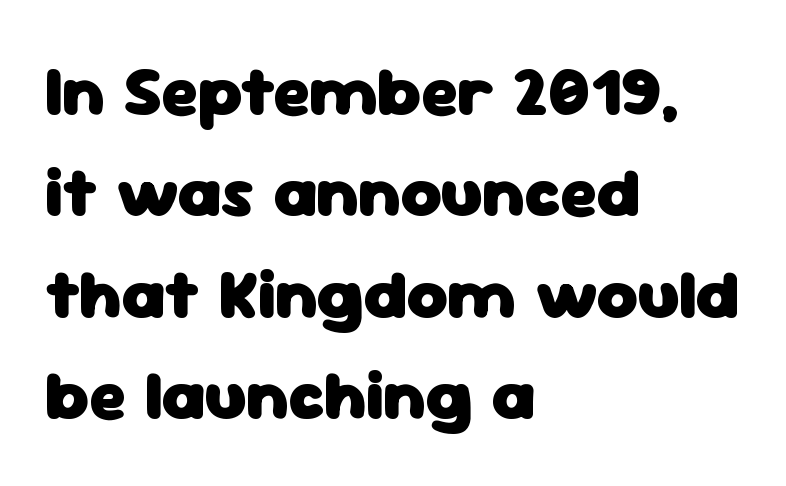
Q: Is the text bold? A: Yes.
Q: Is the text italic (slanted)? A: No, it is upright.
Q: Is the typeface a serif or a sans-serif typeface? A: Sans-serif.
Q: Is the text underlined? A: No.
Q: How is the paragraph aligned? A: Left-aligned.
Q: Is the spacing between letters normal or unusually wide? A: Normal.
Q: Is the spacing between lines tight, normal or loose? A: Normal.
Q: Width (condensed, normal, or wide)? A: Normal.
Q: Stroke contrast? A: Low.
Q: x-height? A: Medium.
Q: Monospaced? A: No.
